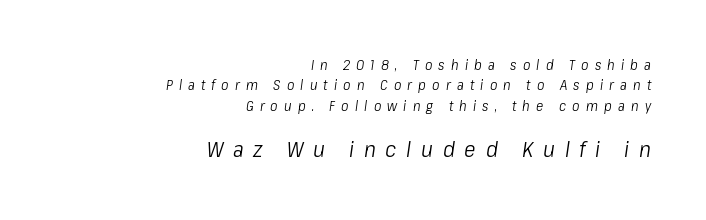
{"italic": "yes", "lean": "right", "slant_degrees": 8, "bold": "no", "underline": "no", "align": "right", "line_spacing": "normal", "line_spacing_ratio": 1.45, "letter_spacing": "wide", "letter_spacing_em": 0.44, "larger_block": "second", "size_ratio": 1.57, "glyph_px": 22}
